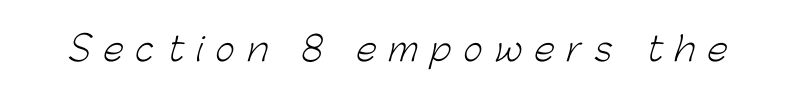
{"serif": "no", "bold": "no", "weight": "light", "width": "normal", "stroke_contrast": "low", "x_height": "medium", "monospaced": "no", "underline": "no", "letter_spacing": "wide", "letter_spacing_em": 0.38, "glyph_px": 33}
